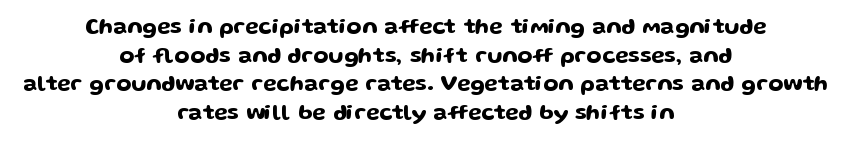
Q: Is the text italic (slanted)? A: No, it is upright.
Q: Is the text underlined? A: No.
Q: How is the paragraph aligned? A: Centered.
Q: Is the spacing between letters normal or unusually wide? A: Normal.
Q: Is the spacing between lines tight, normal or loose? A: Normal.
